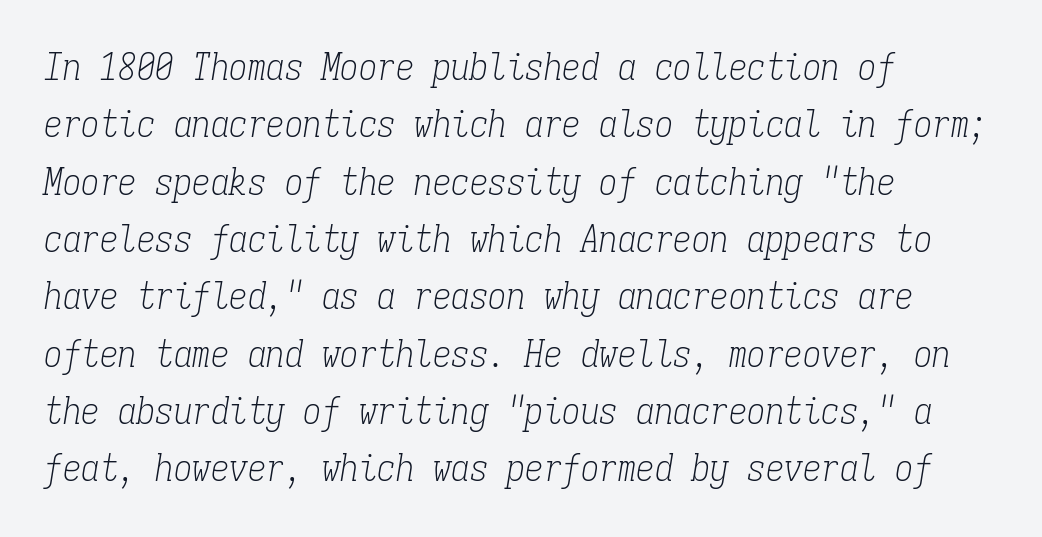
Q: Is the text bold? A: No.
Q: Is the text italic (slanted)? A: Yes, it leans right by about 9 degrees.
Q: Is the typeface a serif or a sans-serif typeface? A: Serif.
Q: Is the text underlined? A: No.
Q: How is the paragraph aligned? A: Left-aligned.
Q: Is the spacing between letters normal or unusually wide? A: Normal.
Q: Is the spacing between lines tight, normal or loose? A: Normal.
Q: Width (condensed, normal, or wide)? A: Condensed.
Q: Stroke contrast? A: Low.
Q: x-height? A: Medium.
Q: Monospaced? A: Yes.
